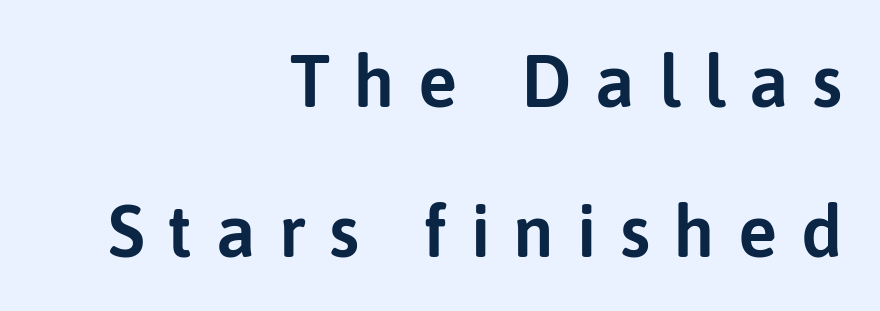
{"serif": "no", "italic": "no", "width": "normal", "stroke_contrast": "low", "x_height": "medium", "monospaced": "no", "underline": "no", "align": "right", "line_spacing": "loose", "line_spacing_ratio": 2.05, "letter_spacing": "wide", "letter_spacing_em": 0.32, "glyph_px": 73}
